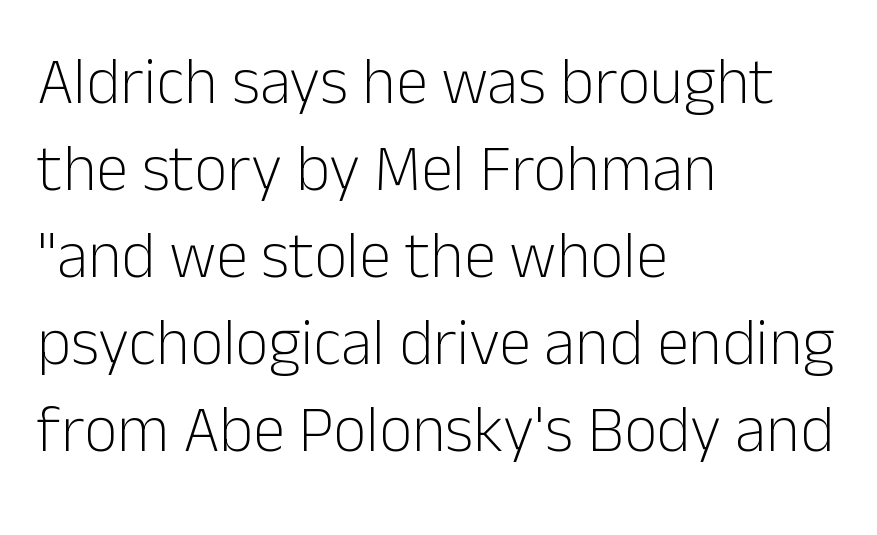
Q: Is the text bold? A: No.
Q: Is the text italic (slanted)? A: No, it is upright.
Q: Is the typeface a serif or a sans-serif typeface? A: Sans-serif.
Q: Is the text underlined? A: No.
Q: How is the paragraph aligned? A: Left-aligned.
Q: Is the spacing between letters normal or unusually wide? A: Normal.
Q: Is the spacing between lines tight, normal or loose? A: Normal.
Q: Width (condensed, normal, or wide)? A: Normal.
Q: Stroke contrast? A: Low.
Q: x-height? A: Medium.
Q: Monospaced? A: No.
